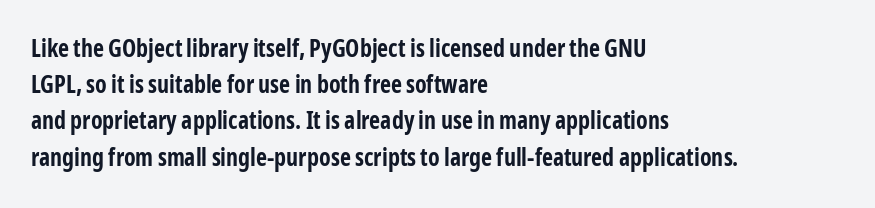
Q: Is the text bold? A: Yes.
Q: Is the text italic (slanted)? A: No, it is upright.
Q: Is the text underlined? A: No.
Q: How is the paragraph aligned? A: Left-aligned.
Q: Is the spacing between letters normal or unusually wide? A: Normal.
Q: Is the spacing between lines tight, normal or loose? A: Normal.
